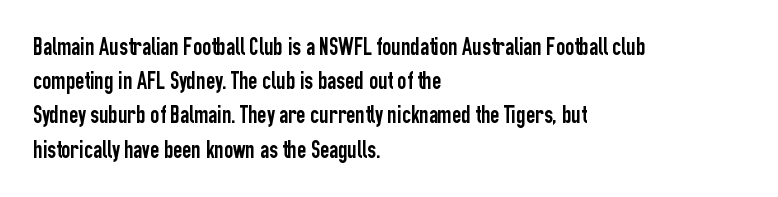
Q: Is the text italic (slanted)? A: No, it is upright.
Q: Is the text underlined? A: No.
Q: How is the paragraph aligned? A: Left-aligned.
Q: Is the spacing between letters normal or unusually wide? A: Normal.
Q: Is the spacing between lines tight, normal or loose? A: Normal.
